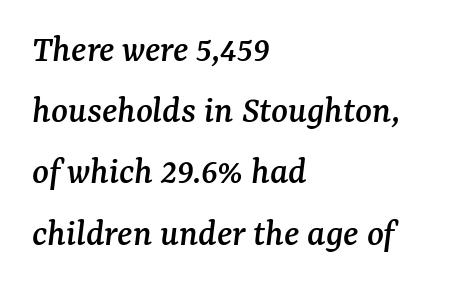
Horizontal bands of white between lines are of average thickness. Regarding serifs, this sample has them. You can tell it's italic because the verticals aren't actually vertical. The rag falls on the right side of this text block. A bare baseline throughout the passage.
